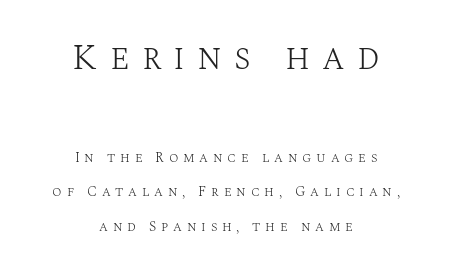
The font family rendered here belongs to the serif group. What stands out about the letter spacing? Its width — letters are far apart. Unbolded letterforms with no extra heft. Look at the glyph heights: the upper group is clearly the bigger setting. Compared with a flush-left layout, this one balances lines on the center instead.
